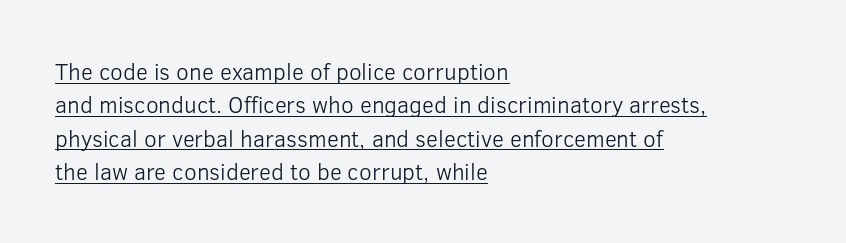
{"italic": "no", "bold": "no", "underline": "yes", "align": "left", "line_spacing": "normal", "line_spacing_ratio": 1.45, "letter_spacing": "normal", "letter_spacing_em": 0.0, "glyph_px": 23}
